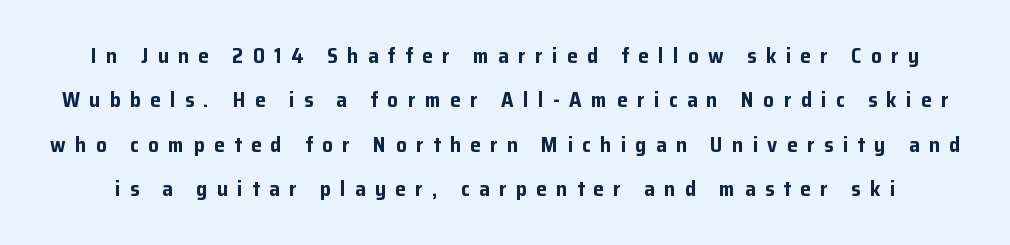
Q: Is the text bold? A: Yes.
Q: Is the text italic (slanted)? A: No, it is upright.
Q: Is the text underlined? A: No.
Q: Is the spacing between letters normal or unusually wide? A: Unusually wide.
Q: Is the spacing between lines tight, normal or loose? A: Loose.
